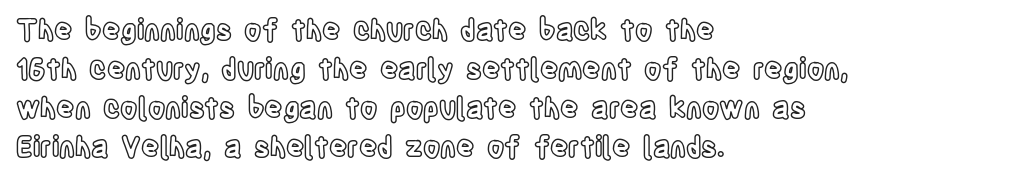
{"italic": "no", "width": "condensed", "x_height": "large", "monospaced": "no", "underline": "no", "align": "left", "line_spacing": "normal", "line_spacing_ratio": 1.39, "letter_spacing": "normal", "letter_spacing_em": 0.0, "glyph_px": 28}
